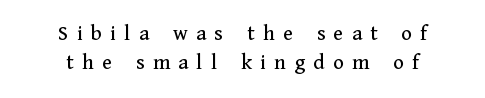
Q: Is the text italic (slanted)? A: No, it is upright.
Q: Is the text underlined? A: No.
Q: How is the paragraph aligned? A: Centered.
Q: Is the spacing between letters normal or unusually wide? A: Unusually wide.
Q: Is the spacing between lines tight, normal or loose? A: Normal.
